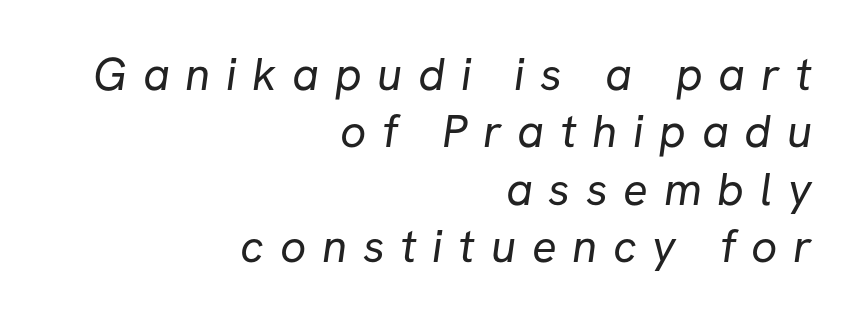
{"serif": "no", "bold": "no", "weight": "regular", "width": "normal", "stroke_contrast": "low", "x_height": "medium", "monospaced": "no", "underline": "no", "align": "right", "line_spacing": "normal", "line_spacing_ratio": 1.25, "letter_spacing": "wide", "letter_spacing_em": 0.34, "glyph_px": 46}
